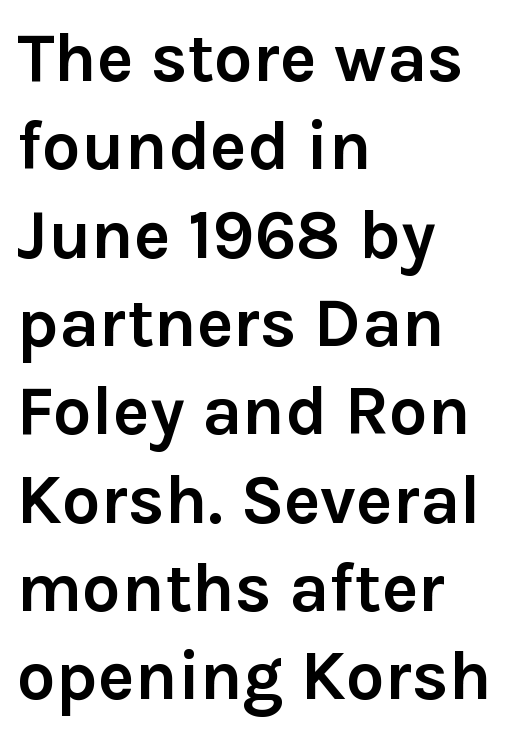
The image shows 69 px semibold sans-serif type, upright; set left-aligned, normal line spacing (1.28x), normal letter spacing, not underlined; low stroke contrast and a medium x-height.
